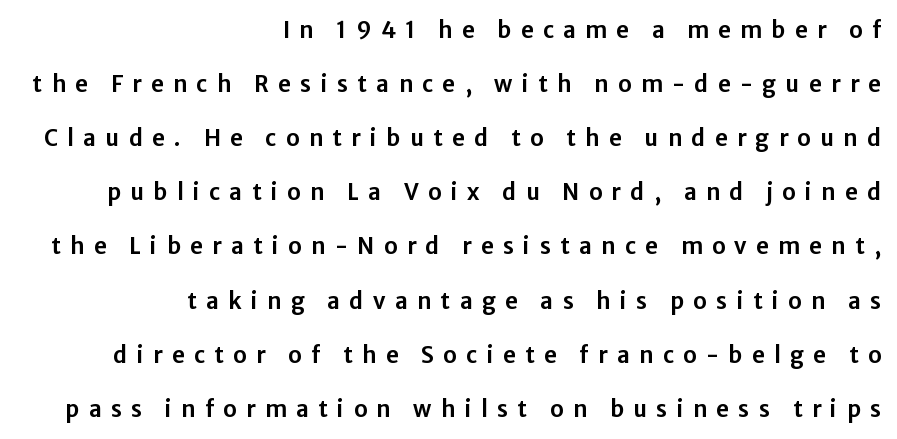
{"italic": "no", "underline": "no", "align": "right", "line_spacing": "loose", "line_spacing_ratio": 2.46, "letter_spacing": "wide", "letter_spacing_em": 0.43, "glyph_px": 22}
